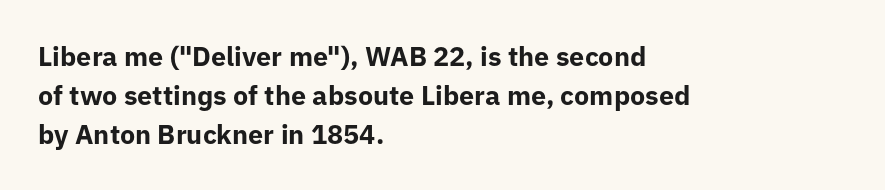
Line starts are locked; line ends wander. On the weight axis this lands at bold, roughly 700. Italic: no, the glyphs are upright roman. Glance below the letters and you will spot only blank space.
